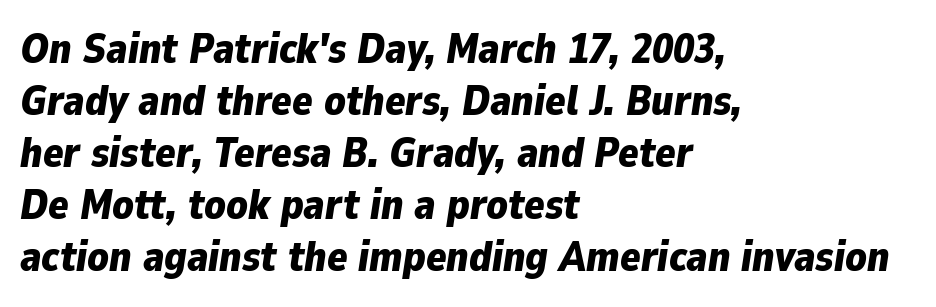
Q: Is the text bold? A: Yes.
Q: Is the text italic (slanted)? A: Yes, it leans right by about 9 degrees.
Q: Is the text underlined? A: No.
Q: How is the paragraph aligned? A: Left-aligned.
Q: Is the spacing between letters normal or unusually wide? A: Normal.
Q: Width (condensed, normal, or wide)? A: Normal.
Q: Stroke contrast? A: Low.
Q: x-height? A: Medium.
Q: Monospaced? A: No.
